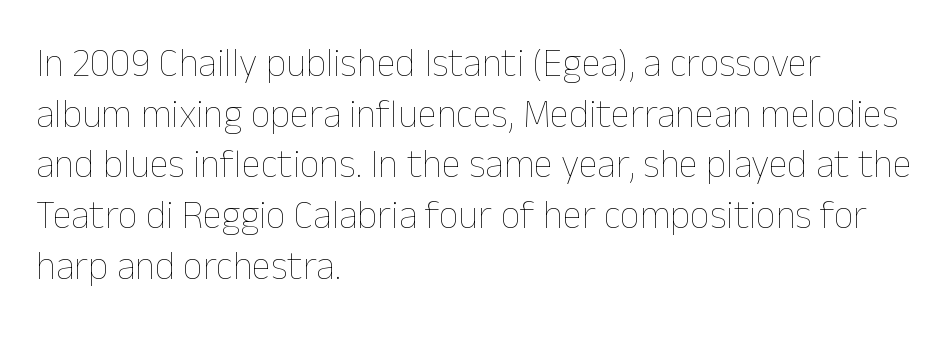
Varying glyph widths throughout — classic text-font behaviour. These glyphs show unthickened strokes, regular width or finer. The letters sit at their default tracking, neither squeezed nor spread. The zone under the glyphs is completely vacant. A typesetter would call this leading conventional body-copy spacing.
